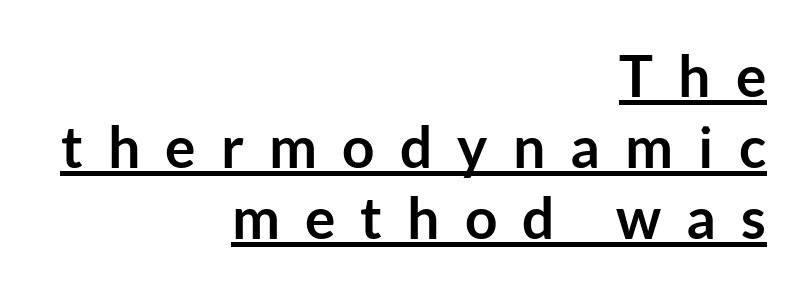
Q: Is the text bold? A: Yes.
Q: Is the text italic (slanted)? A: No, it is upright.
Q: Is the typeface a serif or a sans-serif typeface? A: Sans-serif.
Q: Is the text underlined? A: Yes.
Q: How is the paragraph aligned? A: Right-aligned.
Q: Is the spacing between letters normal or unusually wide? A: Unusually wide.
Q: Is the spacing between lines tight, normal or loose? A: Normal.
Q: Width (condensed, normal, or wide)? A: Normal.
Q: Stroke contrast? A: Low.
Q: x-height? A: Medium.
Q: Monospaced? A: No.
